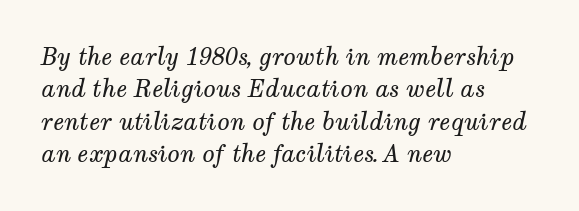
{"italic": "yes", "lean": "right", "slant_degrees": 12, "bold": "no", "underline": "no", "align": "left", "line_spacing": "normal", "line_spacing_ratio": 1.41, "letter_spacing": "normal", "letter_spacing_em": 0.0, "glyph_px": 23}
